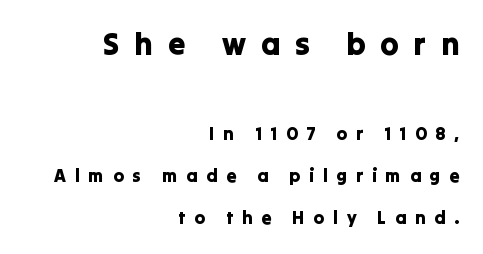
The image shows 31 px sans-serif type, upright; set right-aligned, loose line spacing (2.35x), unusually wide letter spacing (+0.48 em), not underlined; the first (top) block is 1.72x larger; low stroke contrast and a medium x-height.
